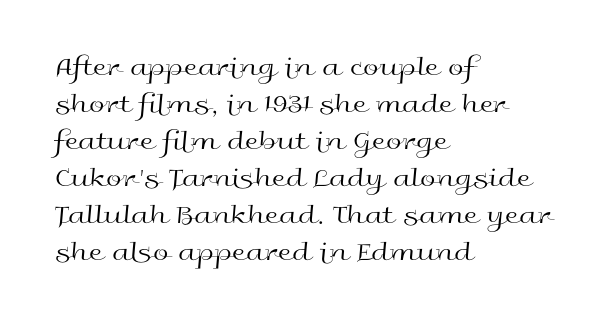
Q: Is the text bold? A: No.
Q: Is the text italic (slanted)? A: No, it is upright.
Q: Is the typeface a serif or a sans-serif typeface? A: Sans-serif.
Q: Is the text underlined? A: No.
Q: How is the paragraph aligned? A: Left-aligned.
Q: Is the spacing between letters normal or unusually wide? A: Normal.
Q: Is the spacing between lines tight, normal or loose? A: Normal.
Q: Width (condensed, normal, or wide)? A: Wide.
Q: x-height? A: Medium.
Q: Monospaced? A: No.
